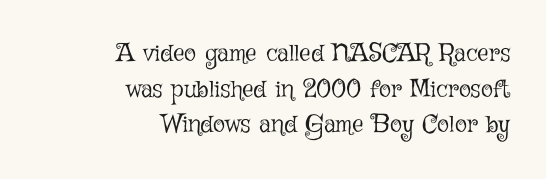
The image shows 25 px text type, upright; set right-aligned, normal line spacing (1.43x), normal letter spacing, not underlined.
